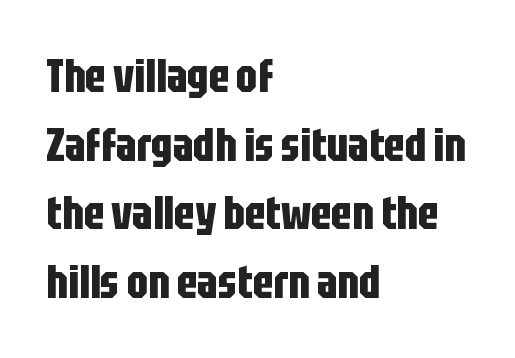
Proportional: the letters do not fall into vertical columns. Posture: straight, roman, zero tilt. Check the space under the baseline: it is left empty. The text block is weighted toward the left margin, trailing off unevenly rightward. Compared with typical body copy, the letter spacing here is the same.
